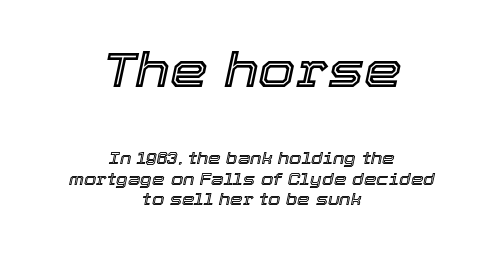
The words here are not underlined. Characters are canted at an angle relative to the baseline's perpendicular. The rag falls on both sides of this text block equally. The face used here is proportionally spaced, like ordinary book or web type. Is the letter spacing exaggerated? No — it looks like the ordinary default.
